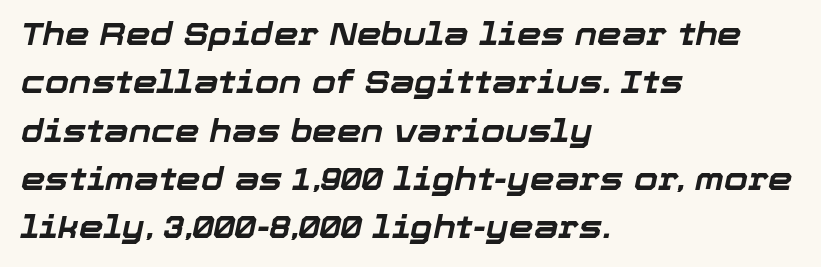
{"italic": "yes", "lean": "right", "slant_degrees": 12, "bold": "yes", "weight": "bold", "width": "normal", "stroke_contrast": "low", "x_height": "medium", "monospaced": "no", "underline": "no", "align": "left", "line_spacing": "normal", "line_spacing_ratio": 1.56, "letter_spacing": "normal", "letter_spacing_em": 0.0, "glyph_px": 31}
